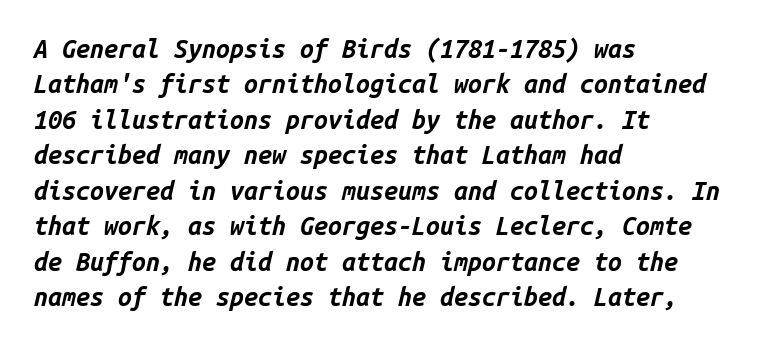
The image shows 25 px bold type, italic (leaning right); set left-aligned, normal line spacing (1.42x), normal letter spacing, not underlined.
